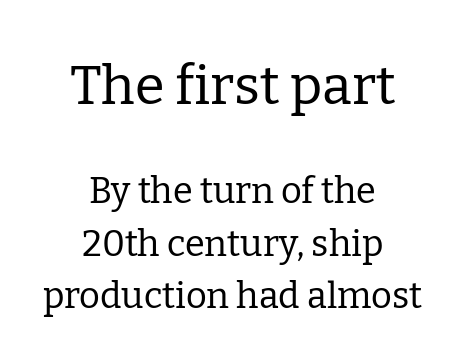
{"serif": "yes", "italic": "no", "bold": "no", "weight": "regular", "width": "normal", "stroke_contrast": "low", "x_height": "medium", "monospaced": "no", "underline": "no", "align": "center", "line_spacing": "normal", "line_spacing_ratio": 1.45, "letter_spacing": "normal", "letter_spacing_em": 0.0, "larger_block": "first", "size_ratio": 1.5, "glyph_px": 54}
